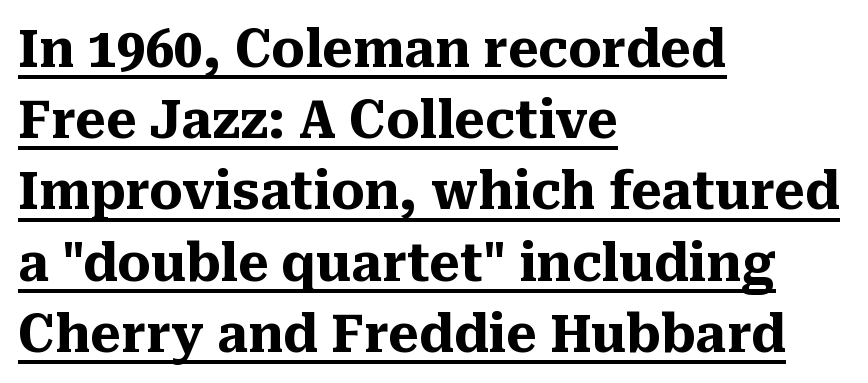
{"serif": "yes", "italic": "no", "bold": "yes", "weight": "heavy", "width": "normal", "stroke_contrast": "medium", "x_height": "medium", "monospaced": "no", "underline": "yes", "align": "left", "line_spacing": "normal", "line_spacing_ratio": 1.37, "letter_spacing": "normal", "letter_spacing_em": 0.0, "glyph_px": 52}
